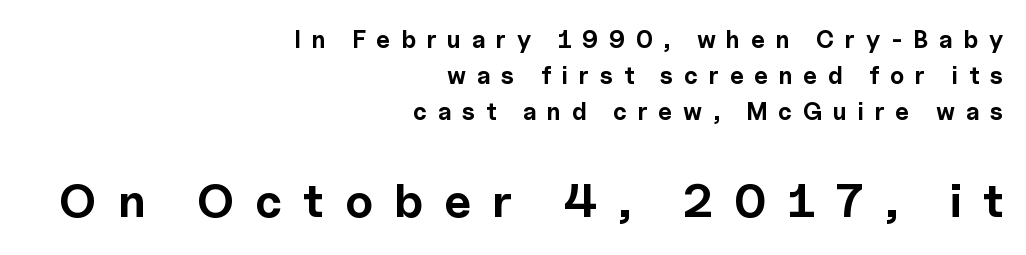
Q: Is the text bold? A: Yes.
Q: Is the text italic (slanted)? A: No, it is upright.
Q: Is the typeface a serif or a sans-serif typeface? A: Sans-serif.
Q: Is the text underlined? A: No.
Q: How is the paragraph aligned? A: Right-aligned.
Q: Is the spacing between letters normal or unusually wide? A: Unusually wide.
Q: Is the spacing between lines tight, normal or loose? A: Normal.
Q: Which block of text is set in a larger size, the first (top) or the second (bottom)? A: The second (bottom) one.
Q: Width (condensed, normal, or wide)? A: Normal.
Q: x-height? A: Medium.
Q: Monospaced? A: No.
